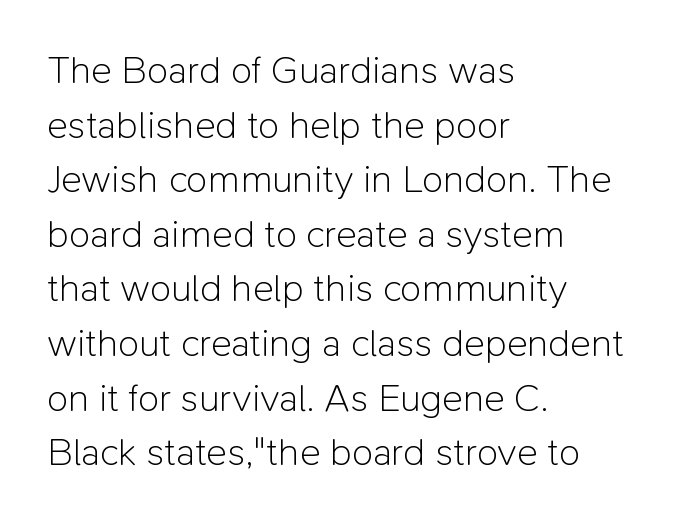
{"serif": "no", "italic": "no", "bold": "no", "weight": "light", "width": "normal", "stroke_contrast": "low", "x_height": "medium", "monospaced": "no", "underline": "no", "align": "left", "line_spacing": "normal", "line_spacing_ratio": 1.4, "letter_spacing": "normal", "letter_spacing_em": 0.0, "glyph_px": 39}
